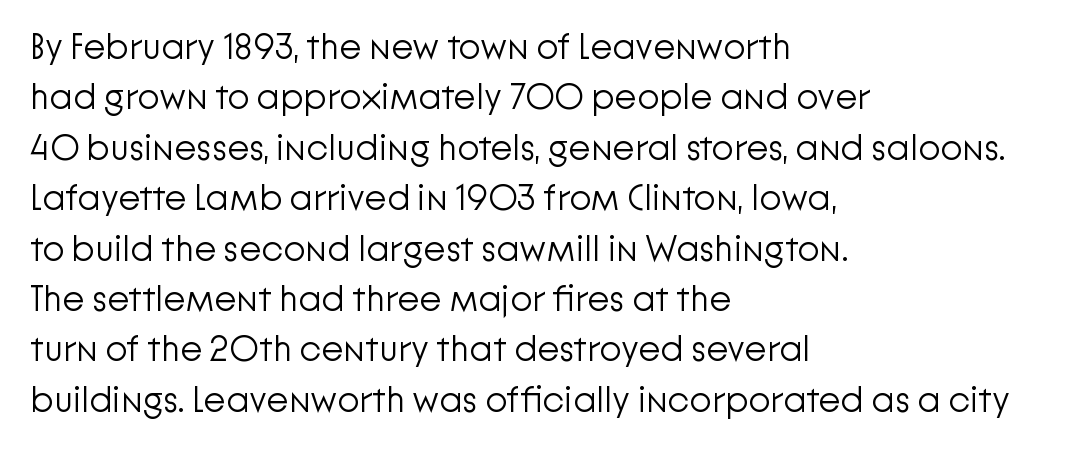
{"serif": "no", "italic": "no", "bold": "no", "weight": "light", "width": "normal", "stroke_contrast": "low", "x_height": "medium", "monospaced": "no", "underline": "no", "align": "left", "line_spacing": "normal", "line_spacing_ratio": 1.4, "letter_spacing": "normal", "letter_spacing_em": 0.0, "glyph_px": 36}
